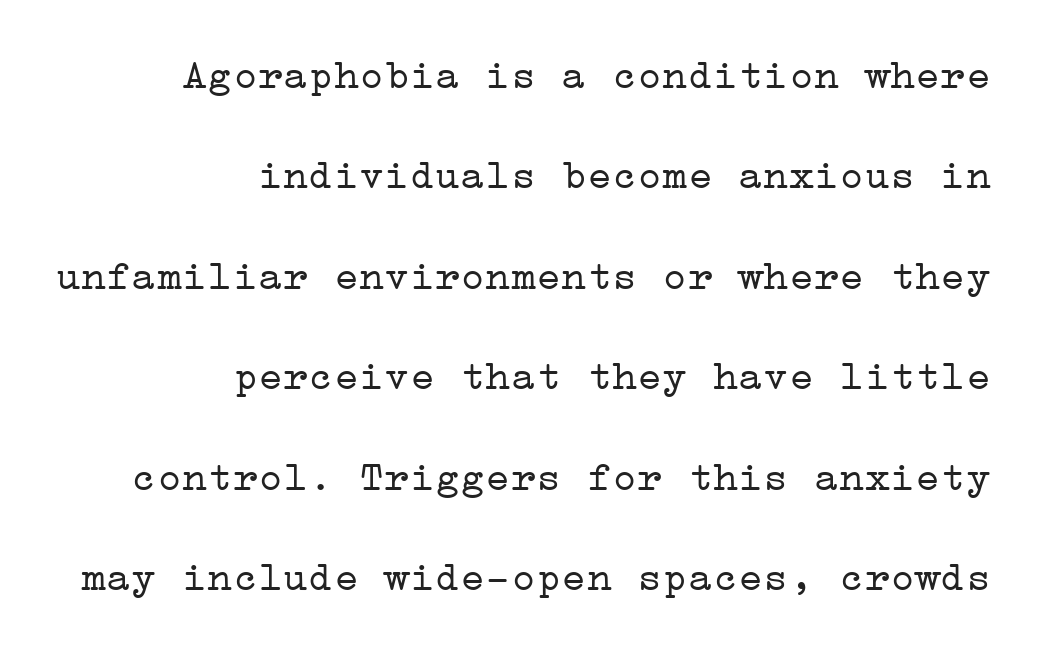
Q: Is the text bold? A: No.
Q: Is the text italic (slanted)? A: No, it is upright.
Q: Is the typeface a serif or a sans-serif typeface? A: Serif.
Q: Is the text underlined? A: No.
Q: How is the paragraph aligned? A: Right-aligned.
Q: Is the spacing between letters normal or unusually wide? A: Normal.
Q: Is the spacing between lines tight, normal or loose? A: Loose.
Q: Width (condensed, normal, or wide)? A: Wide.
Q: Stroke contrast? A: Low.
Q: x-height? A: Medium.
